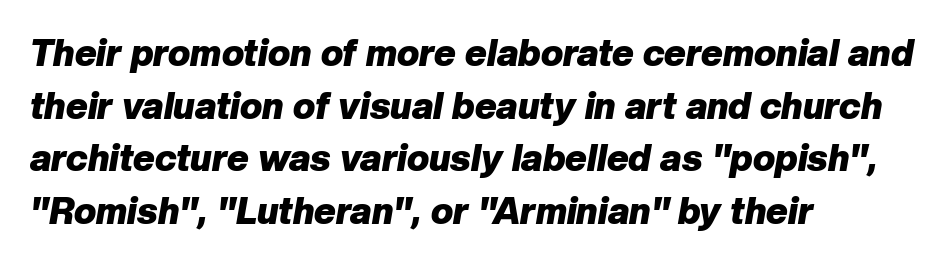
The image shows 37 px heavy type, italic (leaning right); set left-aligned, normal line spacing (1.42x), normal letter spacing, not underlined; low stroke contrast and a medium x-height.
